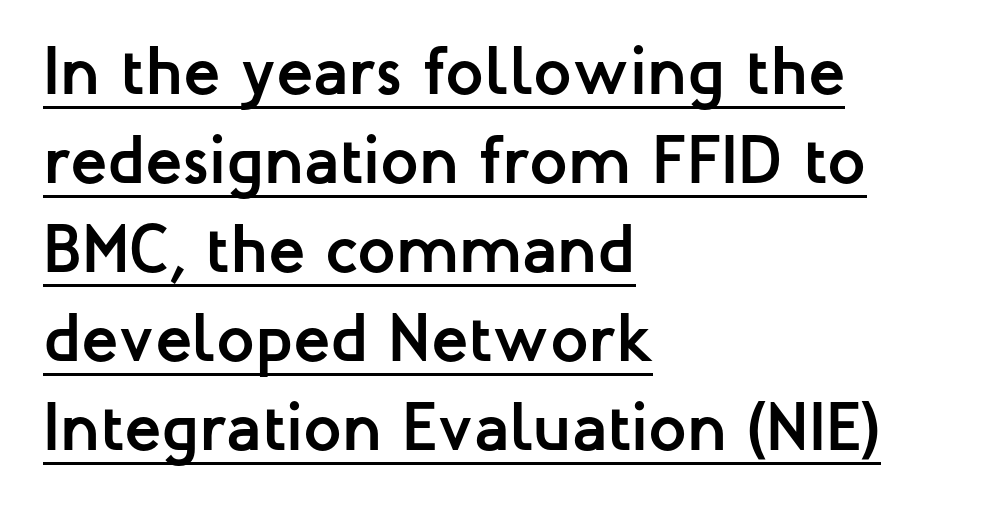
The image shows 68 px semibold sans-serif type, upright; set left-aligned, normal line spacing (1.31x), normal letter spacing, underlined; low stroke contrast and a medium x-height.
